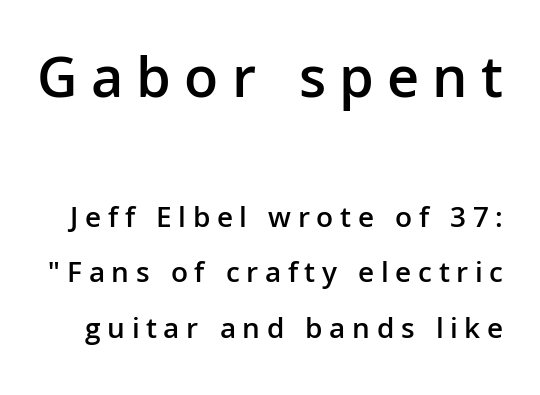
In this sample the first text group is rendered at the bigger scale. Observe the absence of serifs on each vertical stroke in this sample. Here the designer chose a conventional face with non-uniform glyph widths. Inter-character spacing is expanded well beyond the font's built-in metrics. This sample uses an upright cut, with every glyph sitting square on the baseline.
